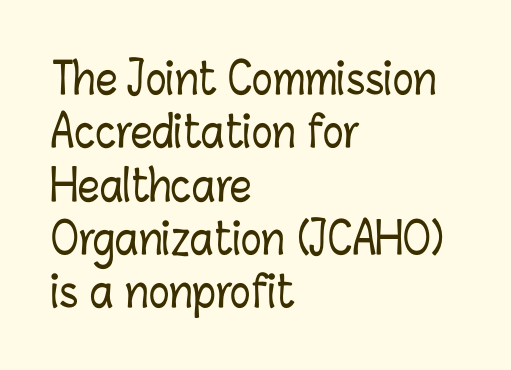
{"italic": "no", "width": "condensed", "stroke_contrast": "low", "x_height": "medium", "monospaced": "no", "underline": "no", "align": "left", "line_spacing_ratio": 1.24, "letter_spacing": "normal", "letter_spacing_em": 0.0, "glyph_px": 43}
